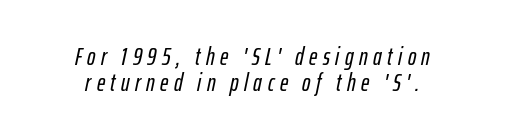
Q: Is the text italic (slanted)? A: Yes, it leans right by about 12 degrees.
Q: Is the text underlined? A: No.
Q: How is the paragraph aligned? A: Centered.
Q: Is the spacing between letters normal or unusually wide? A: Unusually wide.
Q: Is the spacing between lines tight, normal or loose? A: Tight.
